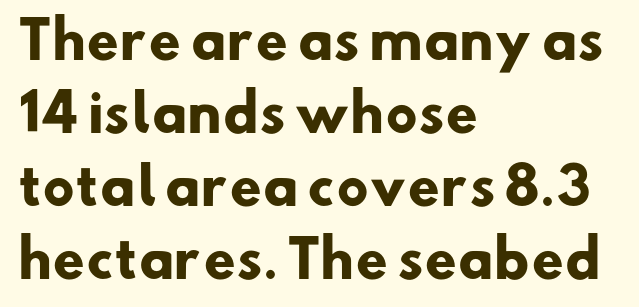
{"serif": "no", "bold": "yes", "weight": "heavy", "width": "normal", "stroke_contrast": "low", "x_height": "small", "monospaced": "no", "underline": "no", "align": "left", "line_spacing": "normal", "line_spacing_ratio": 1.43, "letter_spacing": "normal", "letter_spacing_em": 0.0, "glyph_px": 51}
